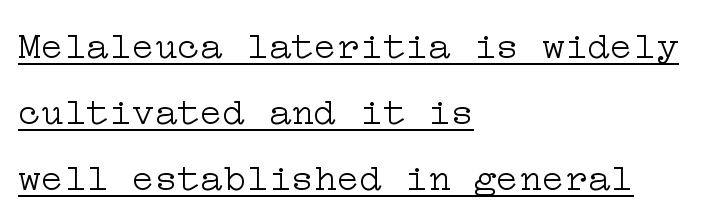
Q: Is the text bold? A: No.
Q: Is the text italic (slanted)? A: No, it is upright.
Q: Is the typeface a serif or a sans-serif typeface? A: Serif.
Q: Is the text underlined? A: Yes.
Q: How is the paragraph aligned? A: Left-aligned.
Q: Is the spacing between letters normal or unusually wide? A: Normal.
Q: Width (condensed, normal, or wide)? A: Wide.
Q: Stroke contrast? A: Low.
Q: x-height? A: Medium.
